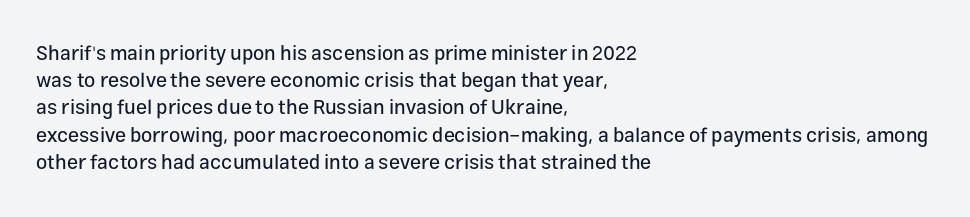
Teacher's note: observe the even left margin — that is flush-left alignment. Letter spacing: default. Every stem runs plumb, perpendicular to the baseline. The baseline area is clear. One glance says typical: line gaps are just what's usual.
